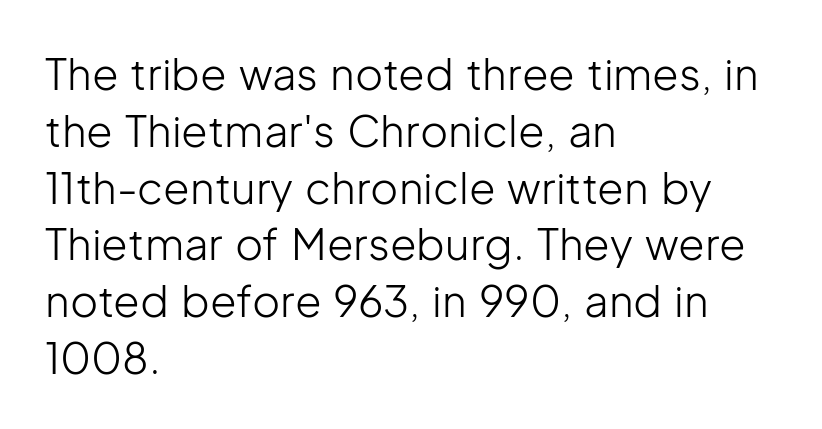
Q: Is the text bold? A: No.
Q: Is the text italic (slanted)? A: No, it is upright.
Q: Is the typeface a serif or a sans-serif typeface? A: Sans-serif.
Q: Is the text underlined? A: No.
Q: How is the paragraph aligned? A: Left-aligned.
Q: Is the spacing between letters normal or unusually wide? A: Normal.
Q: Is the spacing between lines tight, normal or loose? A: Normal.
Q: Width (condensed, normal, or wide)? A: Normal.
Q: Stroke contrast? A: Low.
Q: x-height? A: Medium.
Q: Monospaced? A: No.
